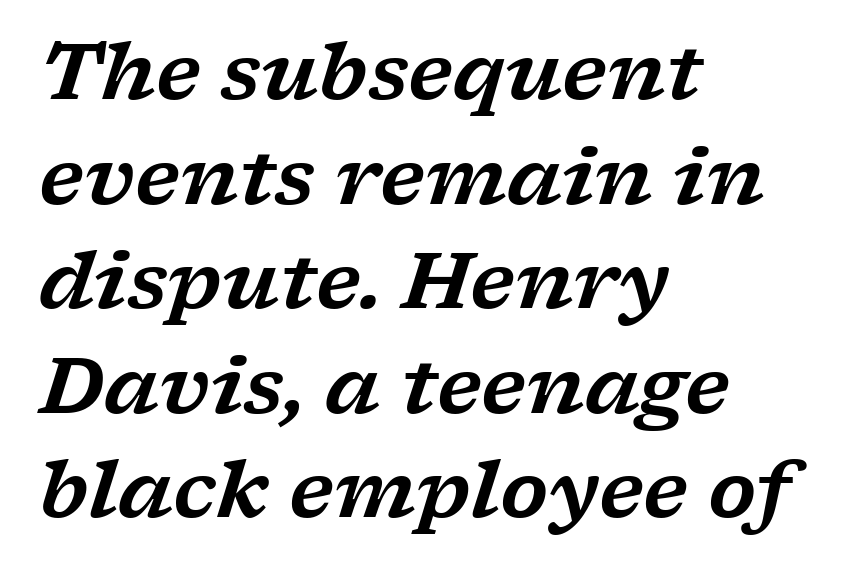
The image shows 78 px wide serif type, italic (leaning right); set left-aligned, normal line spacing (1.34x), normal letter spacing, not underlined; low stroke contrast and a medium x-height.
